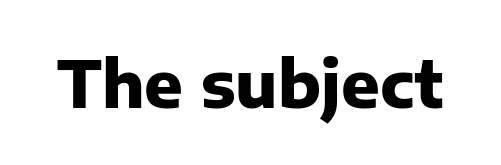
Q: Is the text bold? A: Yes.
Q: Is the text italic (slanted)? A: No, it is upright.
Q: Is the typeface a serif or a sans-serif typeface? A: Sans-serif.
Q: Is the text underlined? A: No.
Q: Is the spacing between letters normal or unusually wide? A: Normal.
Q: Width (condensed, normal, or wide)? A: Normal.
Q: Stroke contrast? A: Low.
Q: x-height? A: Medium.
Q: Monospaced? A: No.
